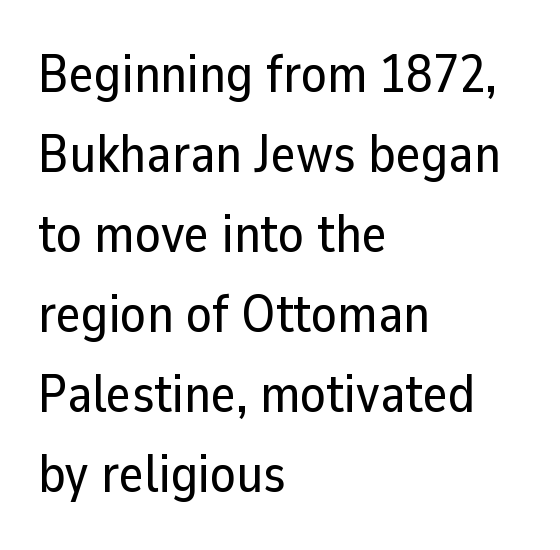
Q: Is the text italic (slanted)? A: No, it is upright.
Q: Is the typeface a serif or a sans-serif typeface? A: Sans-serif.
Q: Is the text underlined? A: No.
Q: How is the paragraph aligned? A: Left-aligned.
Q: Is the spacing between letters normal or unusually wide? A: Normal.
Q: Is the spacing between lines tight, normal or loose? A: Normal.
Q: Width (condensed, normal, or wide)? A: Normal.
Q: Stroke contrast? A: Low.
Q: x-height? A: Medium.
Q: Monospaced? A: No.
